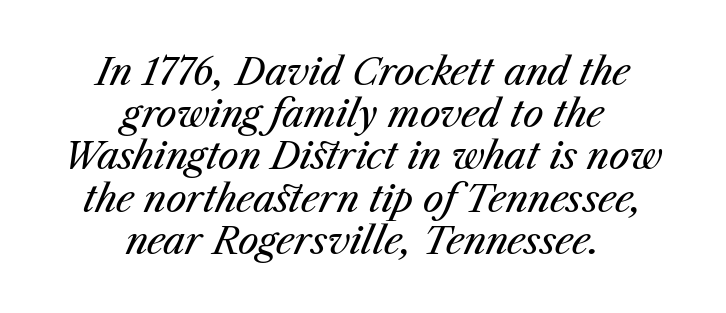
{"italic": "yes", "lean": "right", "slant_degrees": 23, "bold": "no", "weight": "regular", "width": "normal", "stroke_contrast": "medium", "x_height": "medium", "monospaced": "no", "underline": "no", "align": "center", "line_spacing": "tight", "line_spacing_ratio": 1.14, "letter_spacing": "normal", "letter_spacing_em": 0.0, "glyph_px": 37}
